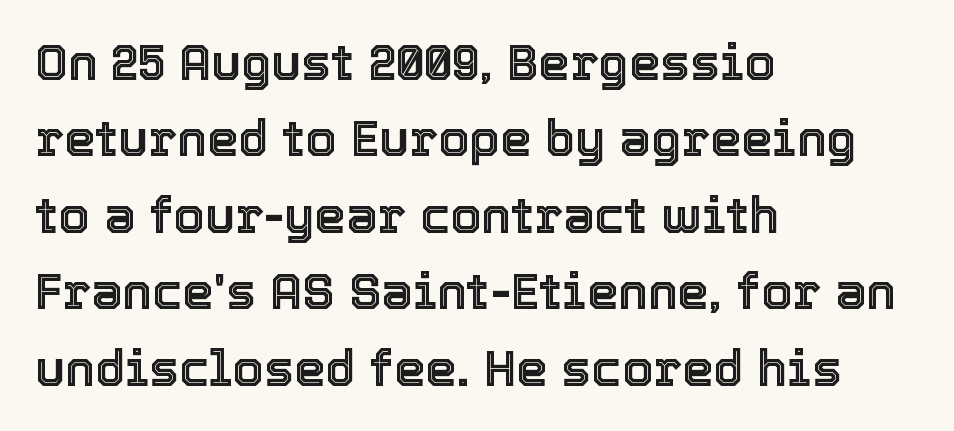
Q: Is the text italic (slanted)? A: No, it is upright.
Q: Is the text underlined? A: No.
Q: How is the paragraph aligned? A: Left-aligned.
Q: Is the spacing between letters normal or unusually wide? A: Normal.
Q: Is the spacing between lines tight, normal or loose? A: Normal.
Q: Width (condensed, normal, or wide)? A: Normal.
Q: x-height? A: Medium.
Q: Monospaced? A: No.
